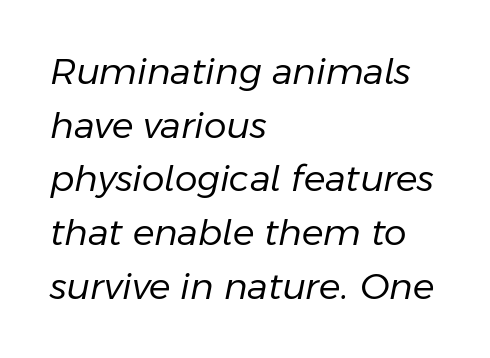
One-word summary of the alignment: left. A clean baseline with only descenders dipping below it. Default kerning and tracking; the words read as compact shapes. Note the varied advance widths — an 'i' is clearly narrower than an 'm'.
